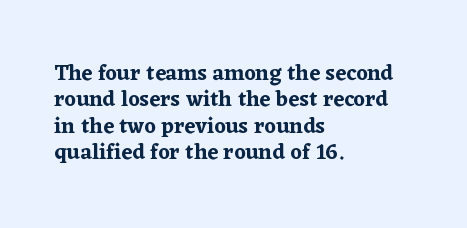
Q: Is the text italic (slanted)? A: No, it is upright.
Q: Is the text underlined? A: No.
Q: How is the paragraph aligned? A: Left-aligned.
Q: Is the spacing between letters normal or unusually wide? A: Normal.
